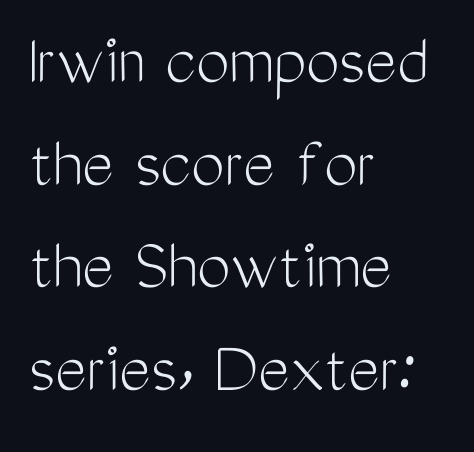
Q: Is the text bold? A: No.
Q: Is the text italic (slanted)? A: No, it is upright.
Q: Is the typeface a serif or a sans-serif typeface? A: Sans-serif.
Q: Is the text underlined? A: No.
Q: How is the paragraph aligned? A: Left-aligned.
Q: Is the spacing between letters normal or unusually wide? A: Normal.
Q: Is the spacing between lines tight, normal or loose? A: Normal.
Q: Width (condensed, normal, or wide)? A: Condensed.
Q: Stroke contrast? A: Medium.
Q: x-height? A: Medium.
Q: Monospaced? A: No.
